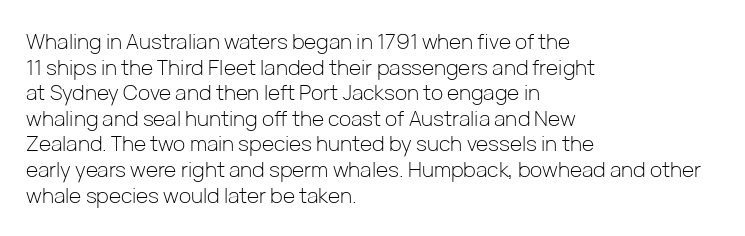
{"italic": "no", "bold": "no", "underline": "no", "align": "left", "line_spacing_ratio": 1.22, "letter_spacing": "normal", "letter_spacing_em": 0.0, "glyph_px": 21}
